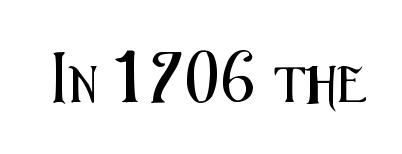
Q: Is the text italic (slanted)? A: No, it is upright.
Q: Is the text underlined? A: No.
Q: Is the spacing between letters normal or unusually wide? A: Normal.
Q: Width (condensed, normal, or wide)? A: Condensed.
Q: Stroke contrast? A: Medium.
Q: x-height? A: Medium.
Q: Monospaced? A: No.
